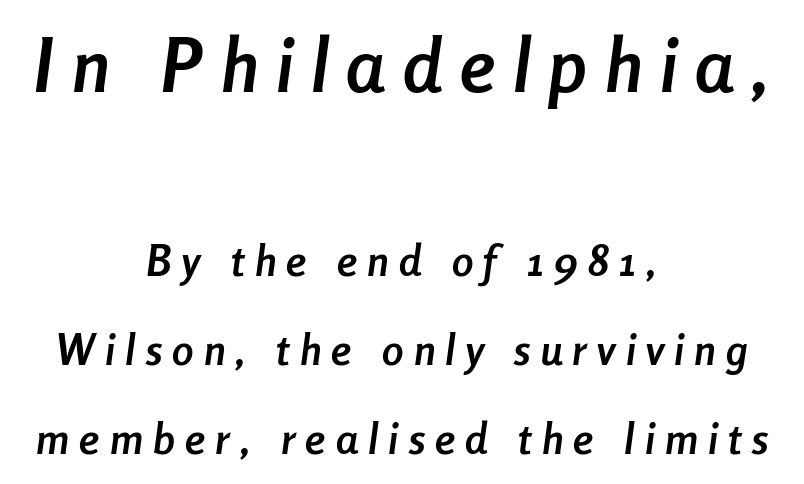
Q: Is the text bold? A: Yes.
Q: Is the text italic (slanted)? A: Yes, it leans right by about 8 degrees.
Q: Is the text underlined? A: No.
Q: How is the paragraph aligned? A: Centered.
Q: Is the spacing between letters normal or unusually wide? A: Unusually wide.
Q: Is the spacing between lines tight, normal or loose? A: Loose.
Q: Which block of text is set in a larger size, the first (top) or the second (bottom)? A: The first (top) one.
Q: Width (condensed, normal, or wide)? A: Condensed.
Q: Stroke contrast? A: Low.
Q: x-height? A: Medium.
Q: Monospaced? A: No.
